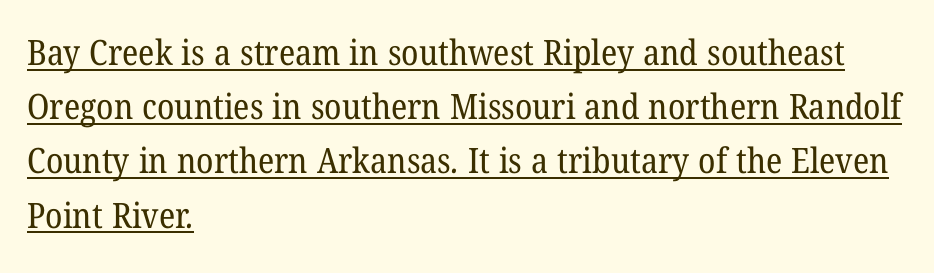
Has an underline been added? It has. The paragraph shown leans on its left margin. The typesetting does not lean heavy: it is not bold. Baseline-to-baseline distance is the conventional proportion of letter height. Looks like regular typesetting: each glyph gets only the width it needs.
